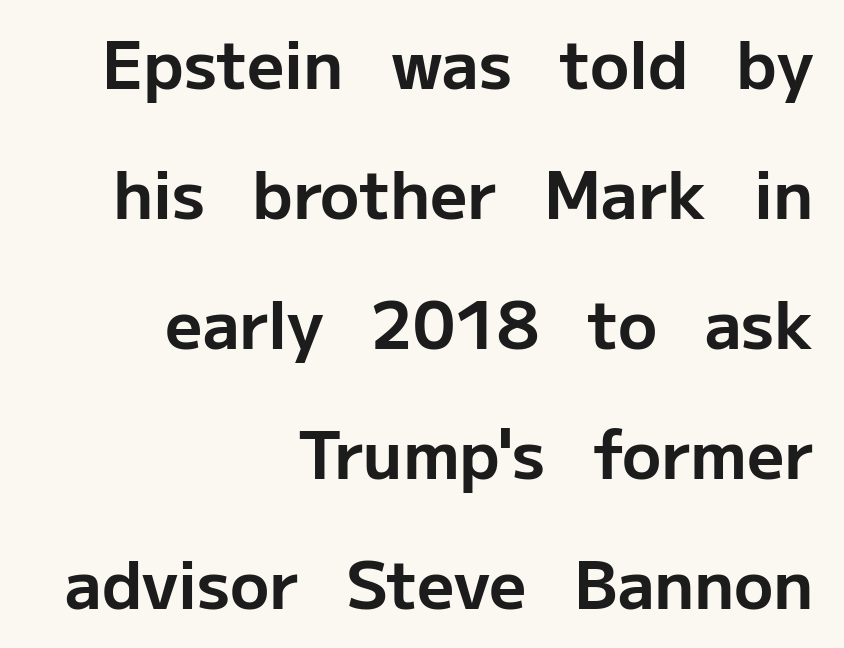
The letters advance in unequal steps, a hallmark of proportional type. It's the straight-up-and-down kind of type. The designer went with a sans here, leaving each stem footless. Default kerning and tracking; the words read as compact shapes. The lines are quadded right. Pretty heavy lettering here — definitely bold.
